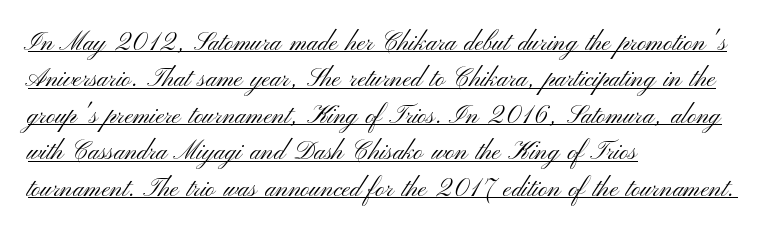
Q: Is the text bold? A: No.
Q: Is the text italic (slanted)? A: Yes.
Q: Is the text underlined? A: Yes.
Q: How is the paragraph aligned? A: Left-aligned.
Q: Is the spacing between letters normal or unusually wide? A: Normal.
Q: Is the spacing between lines tight, normal or loose? A: Normal.
